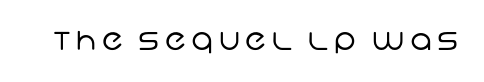
The image shows 29 px regular-weight sans-serif type; set unusually wide letter spacing (+0.2 em), not underlined; low stroke contrast and a large x-height.
